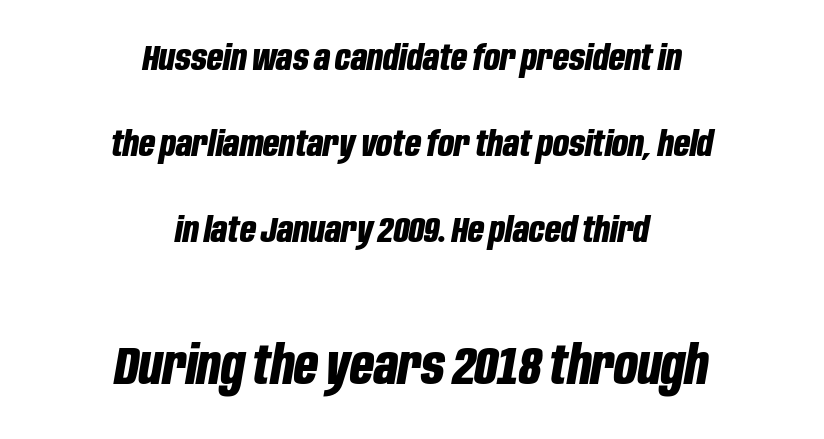
The image shows 52 px bold, condensed type, italic (leaning right); set centered, loose line spacing (2.46x), normal letter spacing, not underlined; the second (bottom) block is 1.49x larger; low stroke contrast and a large x-height.
